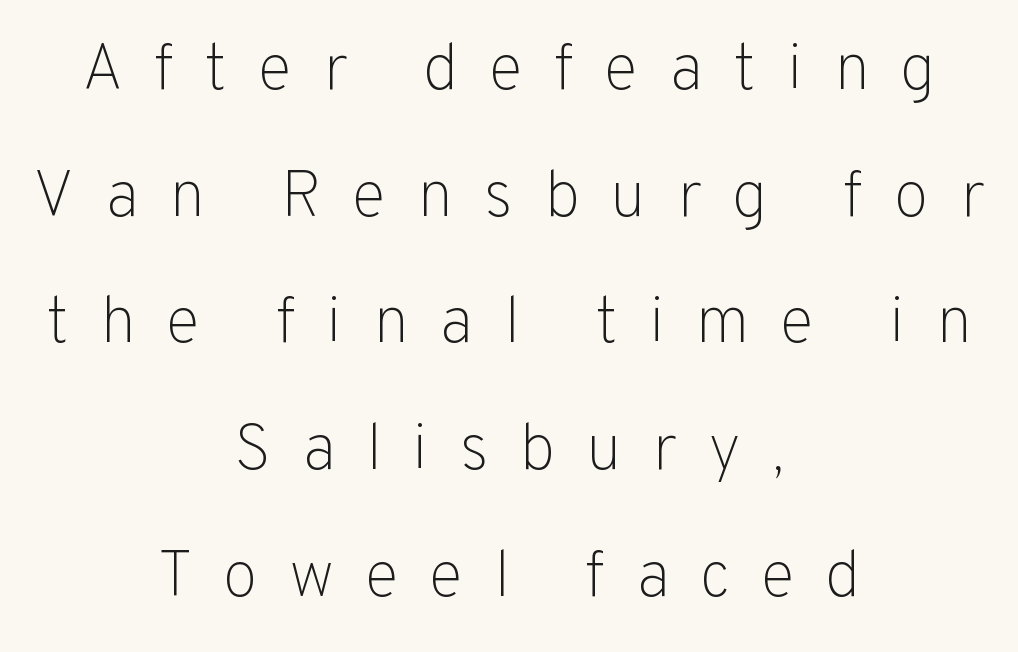
The image shows 65 px light sans-serif type, upright; set centered, loose line spacing (1.95x), unusually wide letter spacing (+0.47 em), not underlined; low stroke contrast and a medium x-height.
